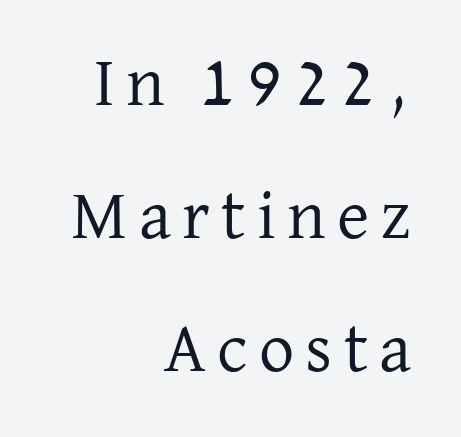
The image shows 70 px regular-weight serif type, upright; set right-aligned, loose line spacing (1.9x), not underlined; low stroke contrast and a medium x-height.
